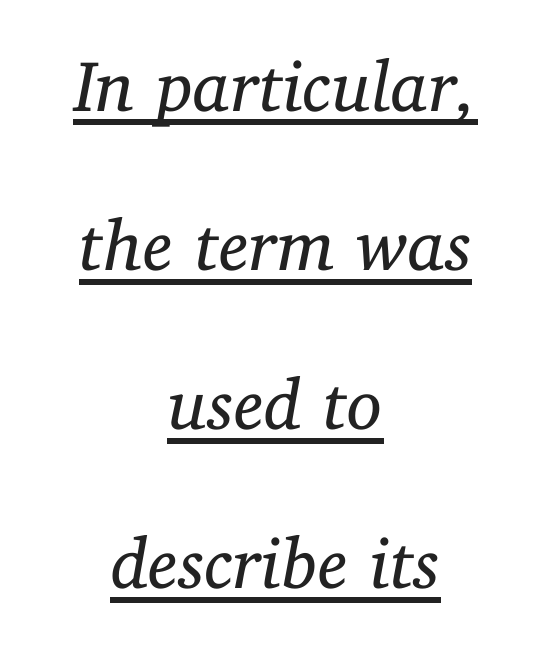
{"serif": "yes", "italic": "yes", "lean": "right", "slant_degrees": 11, "bold": "no", "weight": "regular", "width": "normal", "stroke_contrast": "low", "x_height": "medium", "monospaced": "no", "underline": "yes", "align": "center", "line_spacing": "loose", "line_spacing_ratio": 2.21, "letter_spacing": "normal", "letter_spacing_em": 0.0, "glyph_px": 72}
